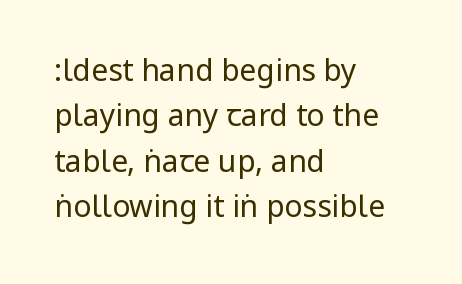
{"serif": "no", "italic": "no", "bold": "no", "weight": "regular", "width": "condensed", "stroke_contrast": "low", "underline": "no", "align": "left", "line_spacing": "normal", "line_spacing_ratio": 1.51, "letter_spacing": "normal", "letter_spacing_em": 0.0, "glyph_px": 30}
